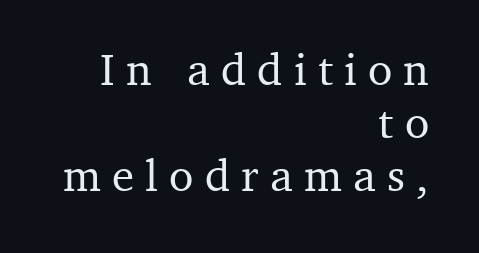
The image shows 45 px serif type, upright; set right-aligned, line spacing 1.18x, unusually wide letter spacing (+0.25 em), not underlined; medium stroke contrast and a medium x-height.
